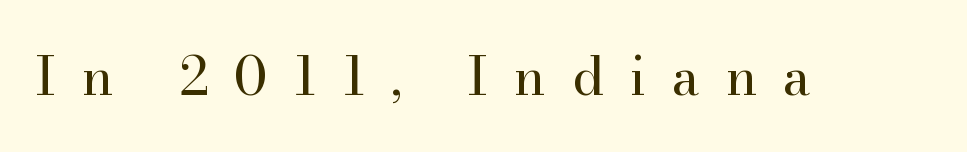
The font family rendered here belongs to the serif group. Varying glyph widths throughout — classic text-font behaviour. The horizontal fit of the characters is loose and conspicuously gappy. Quick note: underline off. Weight: regular or lighter. In terms of posture, this sample is upright.
